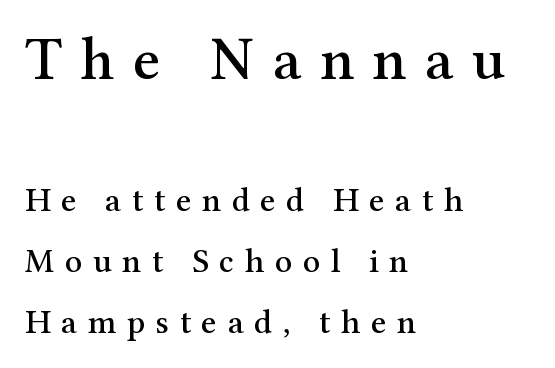
Q: Is the text italic (slanted)? A: No, it is upright.
Q: Is the typeface a serif or a sans-serif typeface? A: Serif.
Q: Is the text underlined? A: No.
Q: How is the paragraph aligned? A: Left-aligned.
Q: Is the spacing between letters normal or unusually wide? A: Unusually wide.
Q: Which block of text is set in a larger size, the first (top) or the second (bottom)? A: The first (top) one.
Q: Width (condensed, normal, or wide)? A: Normal.
Q: Stroke contrast? A: Medium.
Q: x-height? A: Medium.
Q: Monospaced? A: No.
